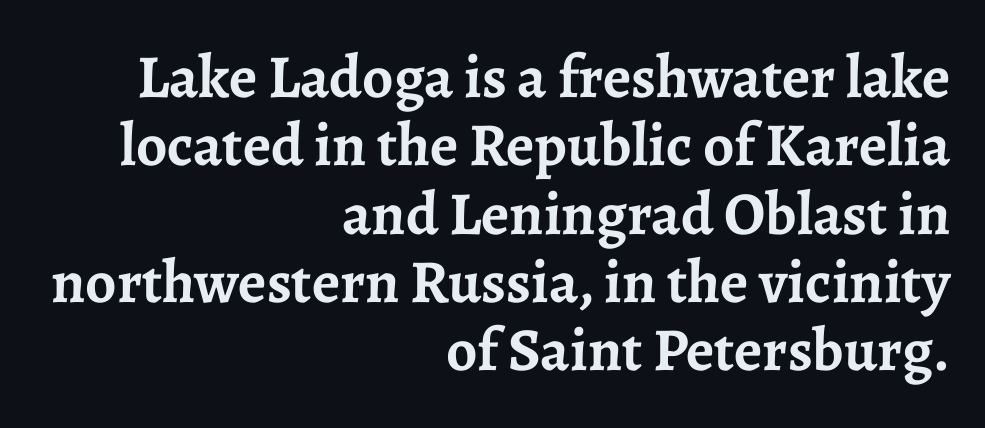
Honestly, the rows look squashed on top of each other. No extra tracking has been applied to these lines. This sample is right-justified, so line beginnings fall wherever the words allow. The typesetting leans heavy: a genuine bold. Proportional: the letters do not fall into vertical columns.
